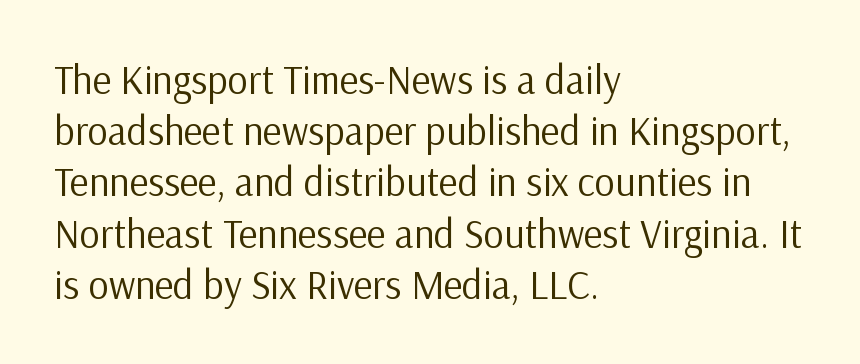
Horizontal alignment here is leftward, the default for most running prose. Evenly set lines give the paragraph a standard silhouette. Plain, unruled lines of type. The axis of the letterforms is exactly vertical.
